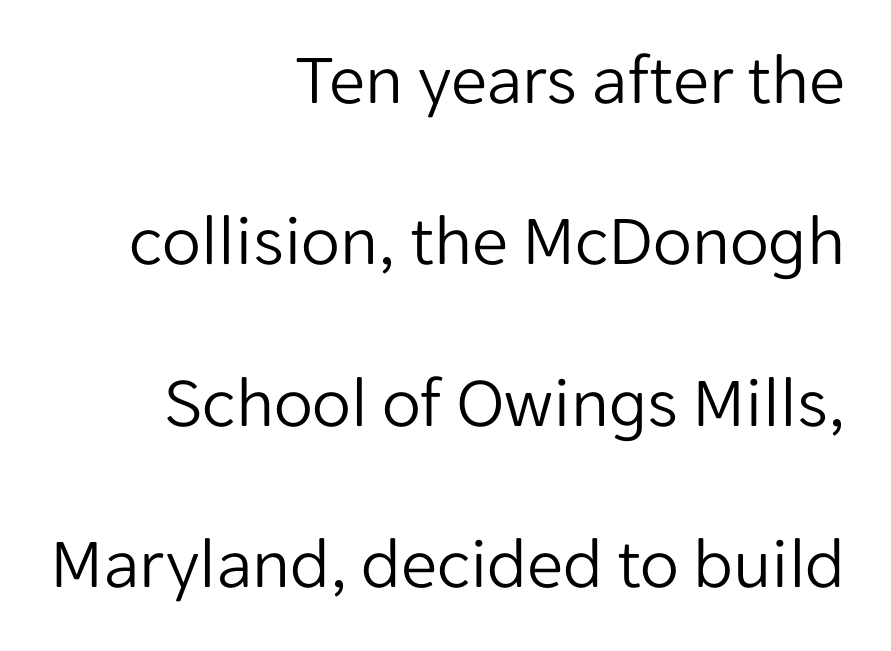
{"serif": "no", "italic": "no", "bold": "no", "weight": "light", "width": "normal", "stroke_contrast": "low", "x_height": "medium", "monospaced": "no", "underline": "no", "align": "right", "line_spacing": "loose", "line_spacing_ratio": 2.24, "letter_spacing": "normal", "letter_spacing_em": 0.0, "glyph_px": 72}
